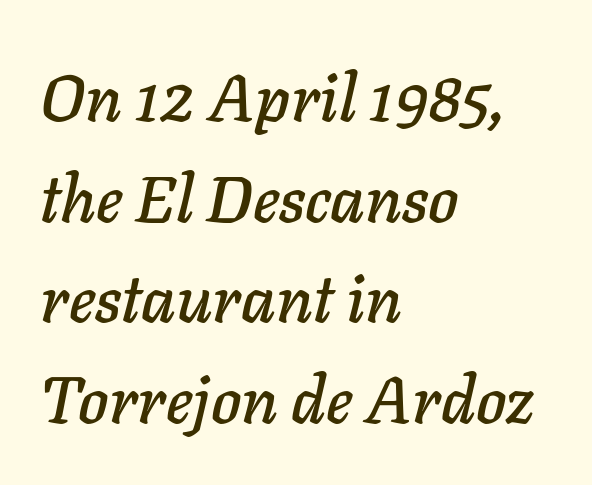
Q: Is the text italic (slanted)? A: Yes, it leans right by about 11 degrees.
Q: Is the text underlined? A: No.
Q: How is the paragraph aligned? A: Left-aligned.
Q: Is the spacing between letters normal or unusually wide? A: Normal.
Q: Is the spacing between lines tight, normal or loose? A: Normal.
Q: Width (condensed, normal, or wide)? A: Normal.
Q: Stroke contrast? A: Low.
Q: x-height? A: Medium.
Q: Monospaced? A: No.
